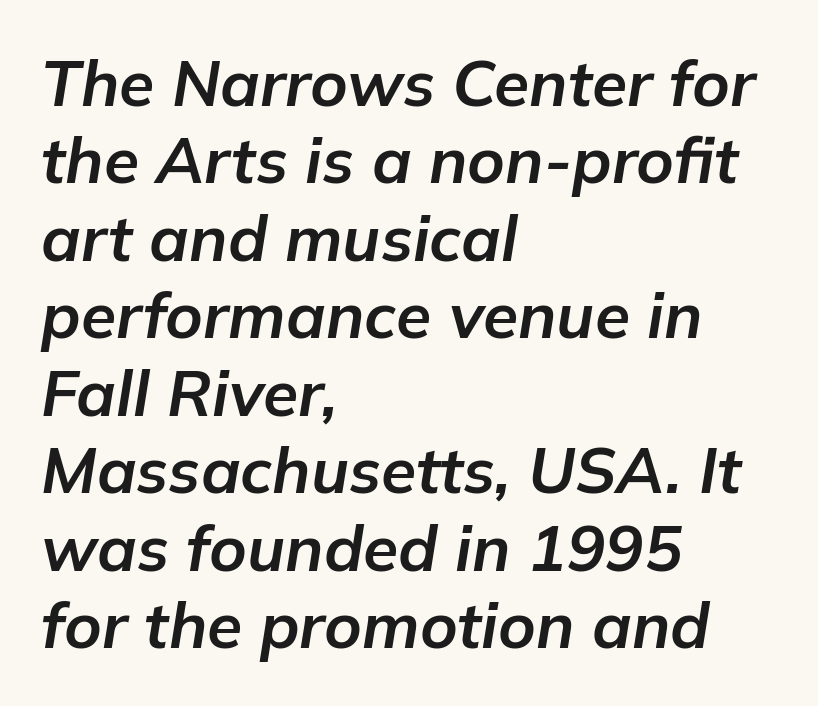
This sample is left-justified, so line endings fall wherever the words run out. Look at the stroke-to-counter ratio: heavy, a bold. The lettering tilts uniformly, giving the passage an italic look. Character widths vary here, with narrow letters taking less room than wide ones.
